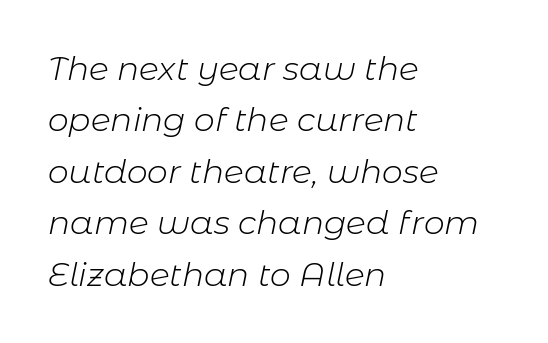
{"italic": "yes", "lean": "right", "slant_degrees": 11, "bold": "no", "weight": "light", "width": "normal", "stroke_contrast": "low", "x_height": "medium", "monospaced": "no", "underline": "no", "align": "left", "line_spacing": "normal", "line_spacing_ratio": 1.56, "letter_spacing": "normal", "letter_spacing_em": 0.0, "glyph_px": 33}
